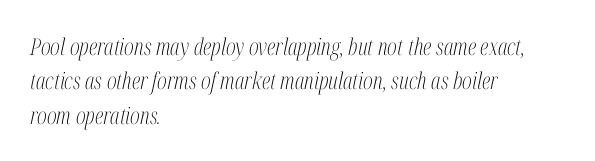
The image shows 23 px text type, italic (leaning right); set left-aligned, normal line spacing (1.5x), normal letter spacing, not underlined.
